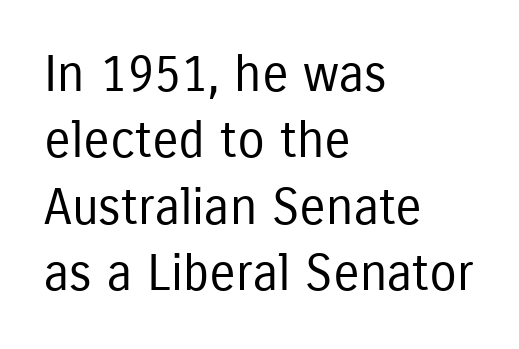
{"serif": "no", "italic": "no", "bold": "no", "weight": "regular", "width": "condensed", "stroke_contrast": "low", "x_height": "medium", "monospaced": "no", "underline": "no", "align": "left", "line_spacing": "normal", "line_spacing_ratio": 1.33, "letter_spacing": "normal", "letter_spacing_em": 0.0, "glyph_px": 50}
